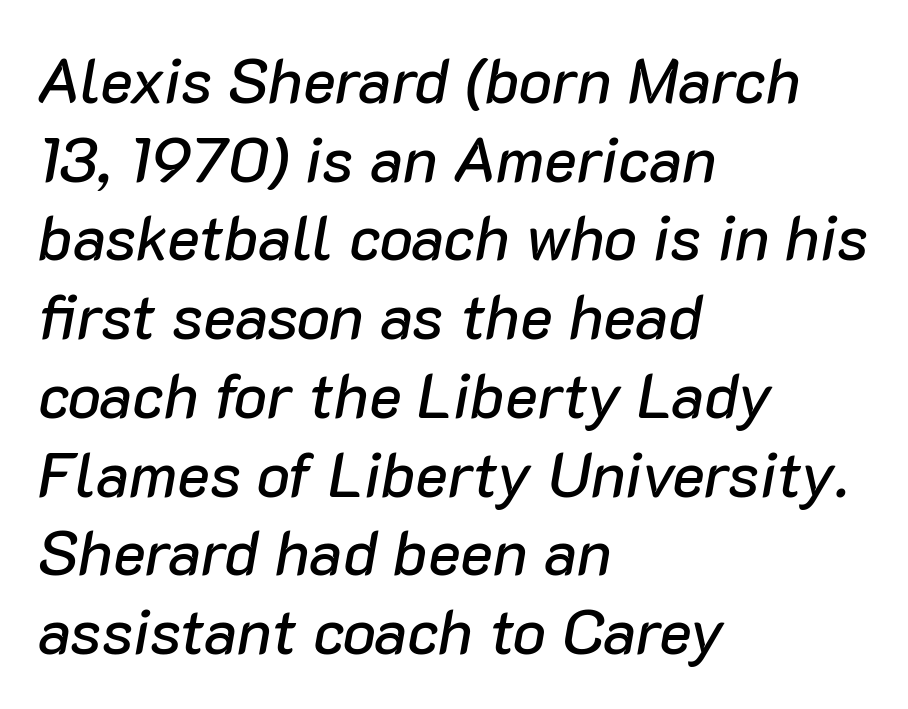
The image shows 62 px text type, italic (leaning right); set left-aligned, normal line spacing (1.27x), normal letter spacing, not underlined; low stroke contrast and a medium x-height.
